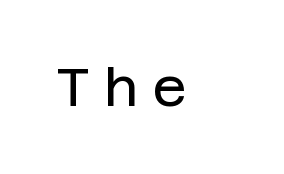
Q: Is the text bold? A: No.
Q: Is the text italic (slanted)? A: No, it is upright.
Q: Is the typeface a serif or a sans-serif typeface? A: Sans-serif.
Q: Is the text underlined? A: No.
Q: Is the spacing between letters normal or unusually wide? A: Unusually wide.
Q: Width (condensed, normal, or wide)? A: Normal.
Q: Stroke contrast? A: Low.
Q: x-height? A: Large.
